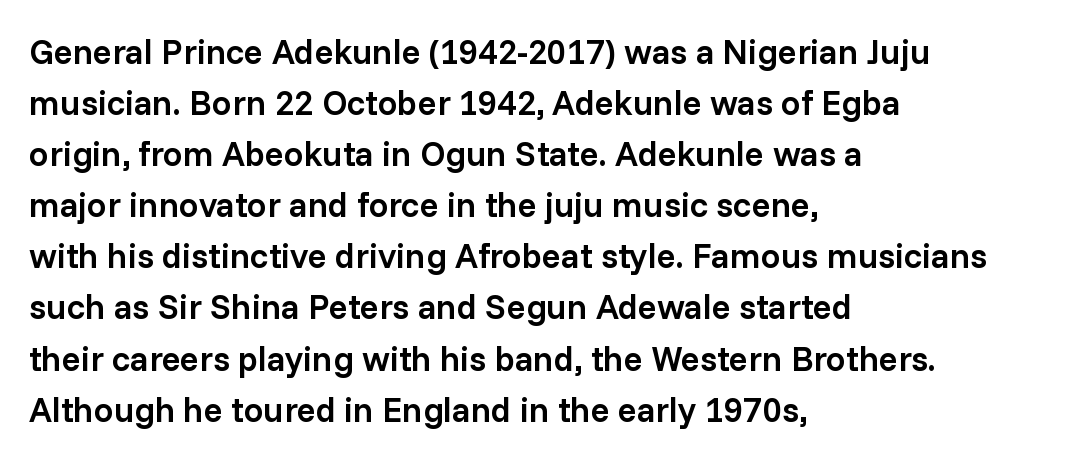
The image shows 35 px semibold sans-serif type, upright; set left-aligned, normal line spacing (1.46x), normal letter spacing, not underlined; low stroke contrast and a medium x-height.
